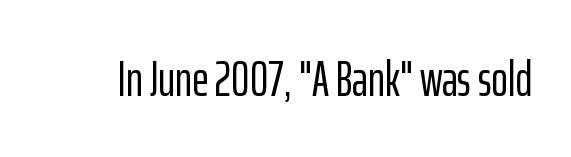
{"serif": "no", "italic": "no", "width": "condensed", "stroke_contrast": "low", "x_height": "medium", "monospaced": "no", "underline": "no", "letter_spacing": "normal", "letter_spacing_em": 0.0, "glyph_px": 50}
